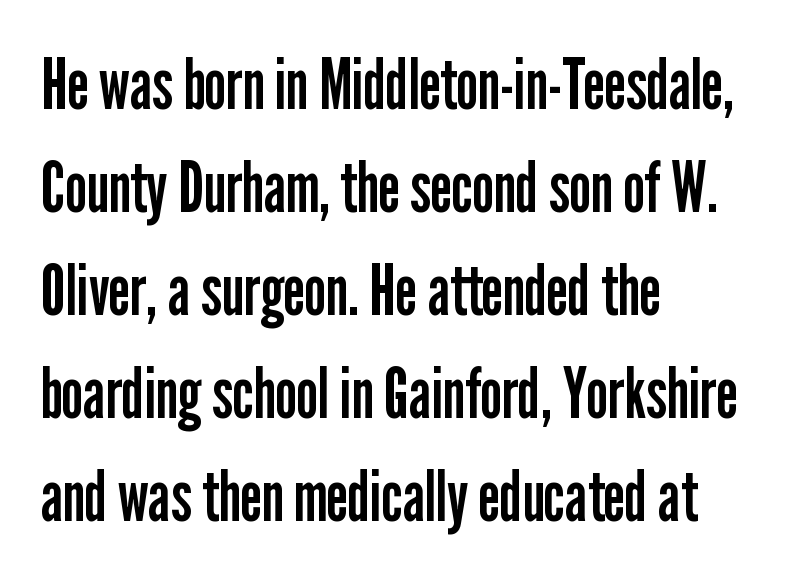
The image shows 70 px regular-weight, condensed sans-serif type, upright; set left-aligned, normal line spacing (1.47x), normal letter spacing, not underlined; low stroke contrast and a medium x-height.
